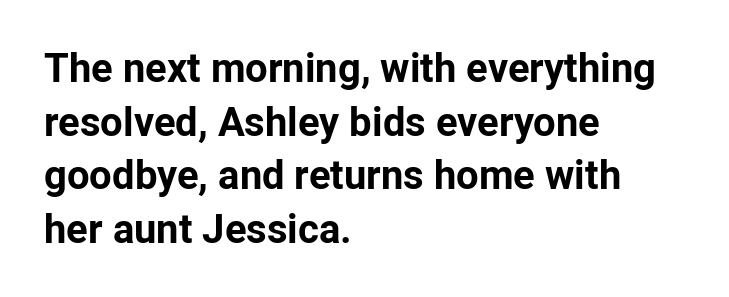
{"serif": "no", "italic": "no", "bold": "yes", "weight": "bold", "width": "normal", "stroke_contrast": "low", "x_height": "medium", "monospaced": "no", "underline": "no", "align": "left", "line_spacing": "normal", "line_spacing_ratio": 1.34, "letter_spacing": "normal", "letter_spacing_em": 0.0, "glyph_px": 40}
